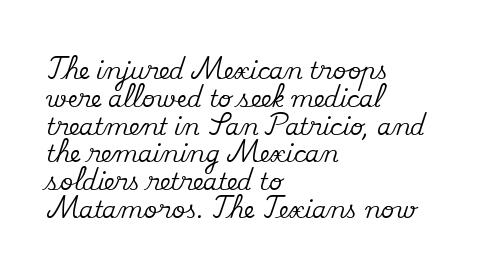
Here the glyphs are tracked normally, forming tight word shapes. The specimen omits any rule beneath the text block's lines. The lines in this sample share a left origin and differ only in where they stop.
